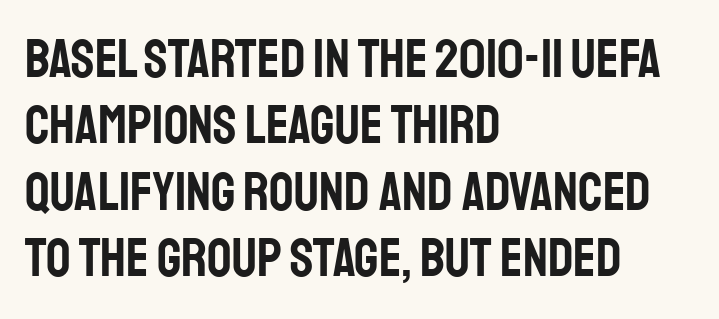
This sample is left-justified, so line endings fall wherever the words run out. Honestly, there is no underline to notice here at all. How are the letters spaced? Ordinarily, with no added tracking. The face used here is a sans, in the tradition of grotesques and geometrics. The face used here is proportionally spaced, like ordinary book or web type. Style check: upright.
